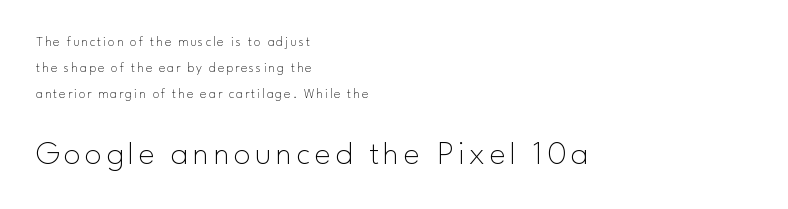
The image shows 34 px thin sans-serif type, upright; set left-aligned, line spacing 1.84x, not underlined; the second (bottom) block is 2.43x larger; low stroke contrast and a small x-height.
